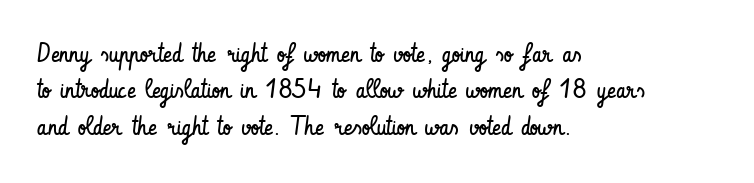
Short and long lines alike share a common starting point at left. The typeface has the unassuming heft of standard copy or less. Is the letter spacing exaggerated? No — it looks like the ordinary default. Has an underline been added? It has not. Posture: vertical.
